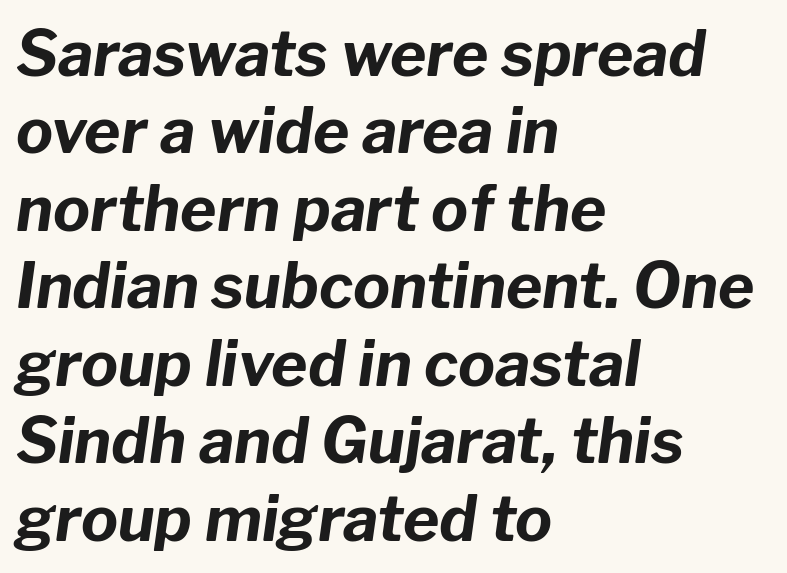
Q: Is the text bold? A: Yes.
Q: Is the text italic (slanted)? A: Yes, it leans right by about 8 degrees.
Q: Is the text underlined? A: No.
Q: How is the paragraph aligned? A: Left-aligned.
Q: Is the spacing between letters normal or unusually wide? A: Normal.
Q: Is the spacing between lines tight, normal or loose? A: Normal.
Q: Width (condensed, normal, or wide)? A: Normal.
Q: Stroke contrast? A: Low.
Q: x-height? A: Medium.
Q: Monospaced? A: No.
